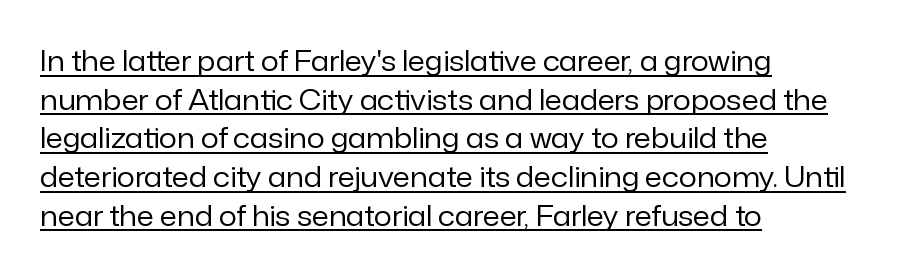
The sample's only ornament is a line tracing under the words. To sum up the face: it is a sans, with no serifs. Spacing verdict: proportional, widths tailored to each character. If you drew a ruler down the left edge, every line would touch it.
